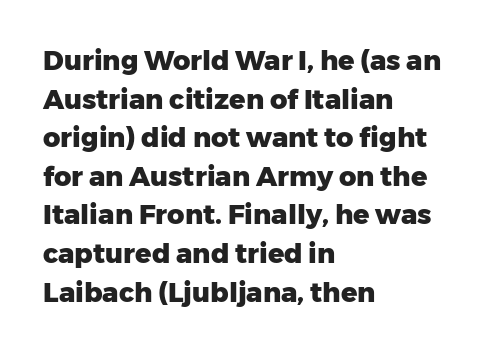
Q: Is the text bold? A: Yes.
Q: Is the text italic (slanted)? A: No, it is upright.
Q: Is the text underlined? A: No.
Q: How is the paragraph aligned? A: Left-aligned.
Q: Is the spacing between letters normal or unusually wide? A: Normal.
Q: Is the spacing between lines tight, normal or loose? A: Normal.
